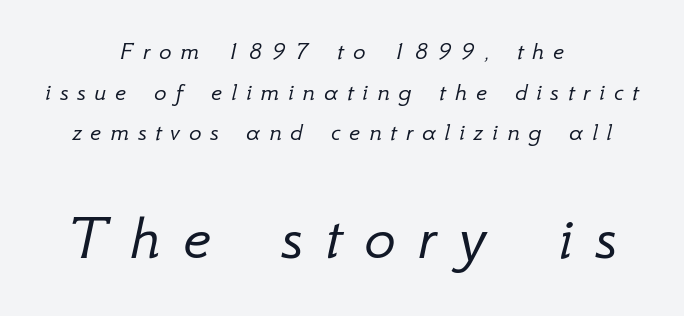
{"italic": "yes", "lean": "right", "slant_degrees": 12, "bold": "no", "weight": "light", "width": "normal", "stroke_contrast": "low", "x_height": "small", "monospaced": "no", "underline": "no", "align": "center", "line_spacing": "normal", "line_spacing_ratio": 1.56, "letter_spacing": "wide", "letter_spacing_em": 0.34, "larger_block": "second", "size_ratio": 2.54, "glyph_px": 66}
